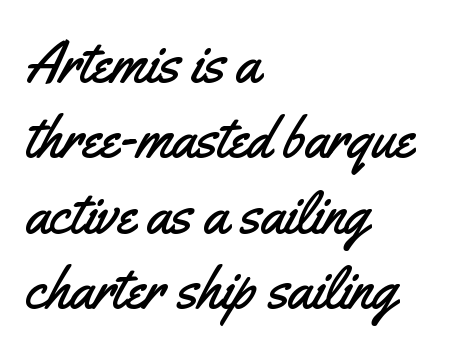
{"serif": "no", "width": "condensed", "stroke_contrast": "medium", "x_height": "small", "monospaced": "no", "underline": "no", "align": "left", "line_spacing": "normal", "line_spacing_ratio": 1.3, "letter_spacing": "normal", "letter_spacing_em": 0.0, "glyph_px": 58}
